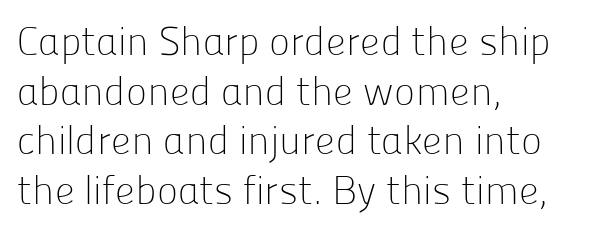
Heaviness? Minimal to ordinary, like unemphasized prose. Glyph-to-glyph distance matches everyday printed text. Quick note: underline off. Spacing verdict: proportional, widths tailored to each character. Each line starts at the same left margin while the right side varies. Check where the strokes stop: nothing finishes them off — pure sans.
